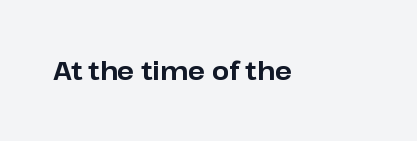
Q: Is the text bold? A: Yes.
Q: Is the text italic (slanted)? A: No, it is upright.
Q: Is the text underlined? A: No.
Q: Is the spacing between letters normal or unusually wide? A: Normal.
